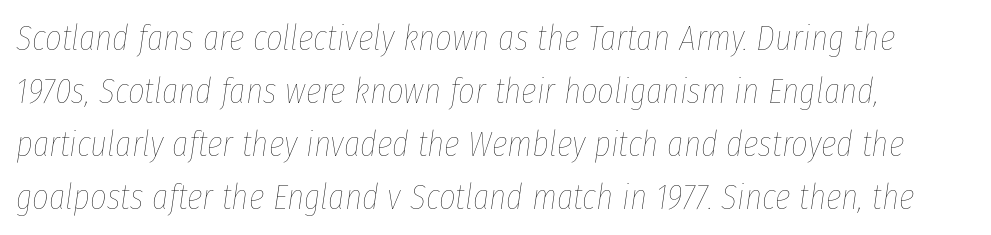
The image shows 36 px thin, condensed type, italic (leaning right); set left-aligned, normal line spacing (1.47x), normal letter spacing, not underlined; low stroke contrast and a medium x-height.
